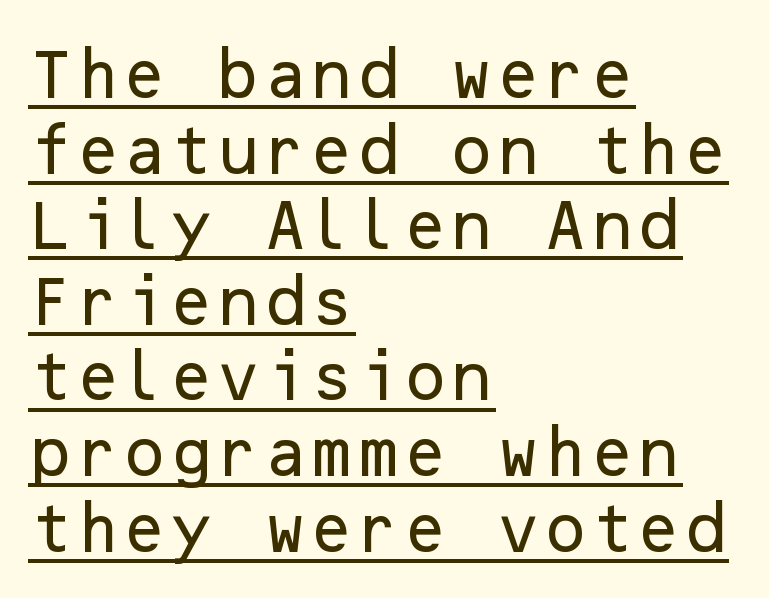
{"serif": "no", "italic": "no", "width": "normal", "stroke_contrast": "low", "x_height": "medium", "underline": "yes", "align": "left", "line_spacing": "normal", "line_spacing_ratio": 1.4, "letter_spacing": "normal", "letter_spacing_em": 0.0, "glyph_px": 54}
